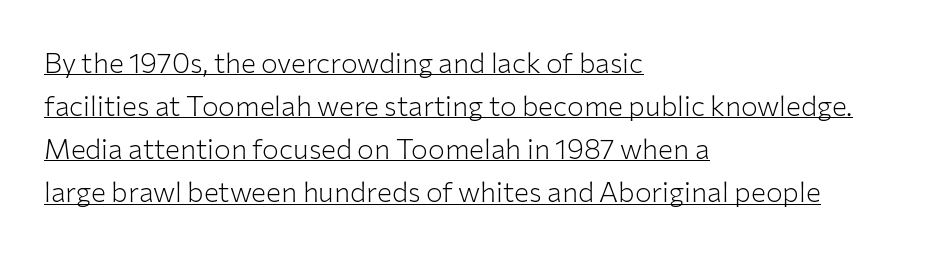
The image shows 28 px light sans-serif type, upright; set left-aligned, normal line spacing (1.54x), normal letter spacing, underlined; low stroke contrast and a medium x-height.
